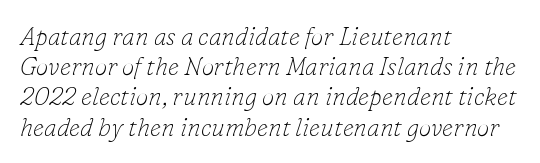
Q: Is the text bold? A: No.
Q: Is the text italic (slanted)? A: Yes, it leans right by about 16 degrees.
Q: Is the text underlined? A: No.
Q: How is the paragraph aligned? A: Left-aligned.
Q: Is the spacing between letters normal or unusually wide? A: Normal.
